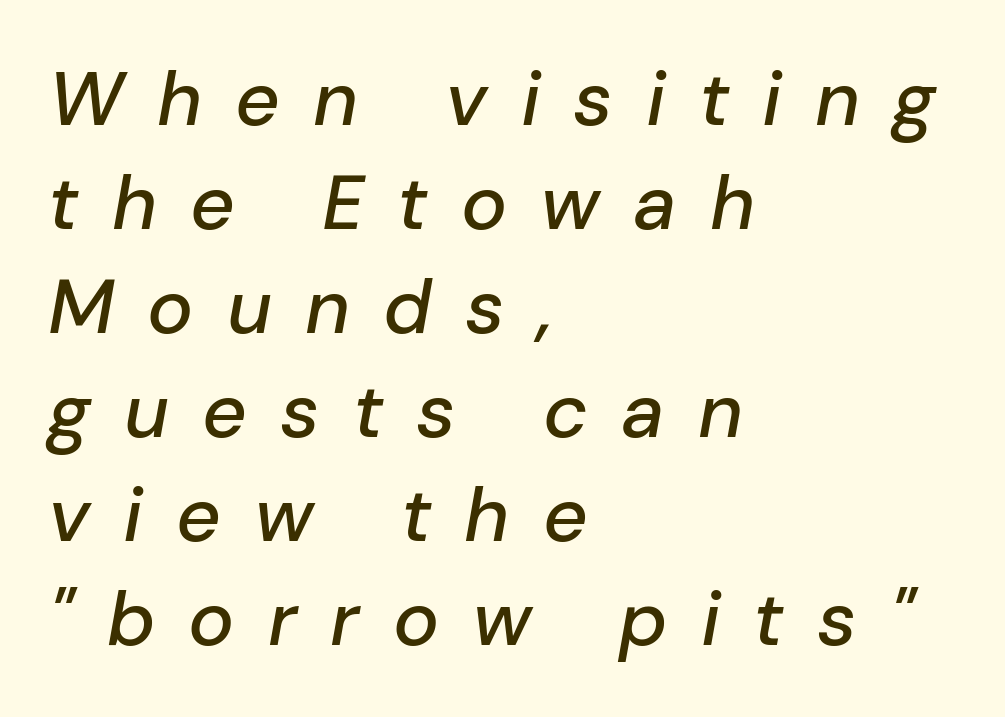
Looks like regular typesetting: each glyph gets only the width it needs. The horizontal fit of the characters is loose and conspicuously gappy. A typesetter would mark this as italic. The zone under the glyphs is completely vacant. A classic flush-left, rag-right setting is used for this passage. Students, observe: this is what conventionally led text looks like.
